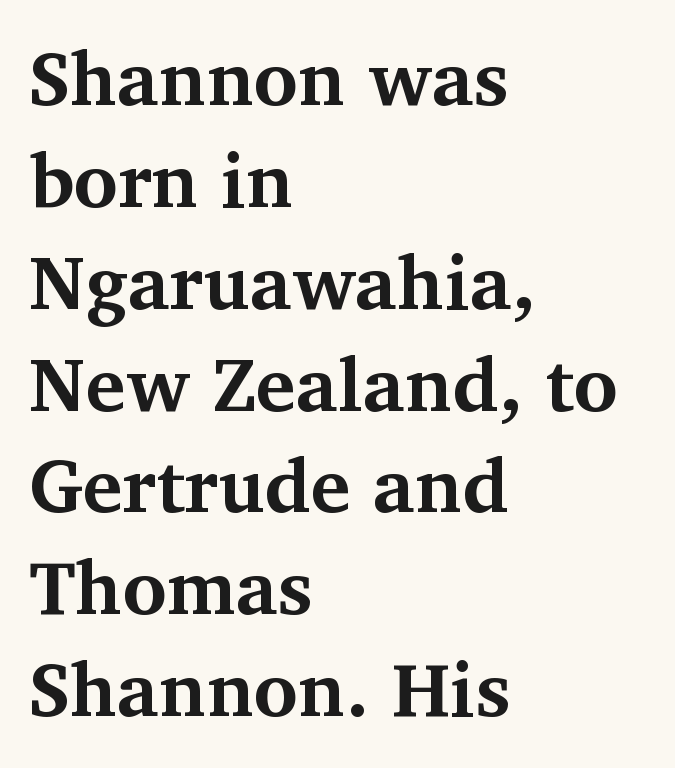
The image shows 76 px bold serif type, upright; set left-aligned, normal line spacing (1.34x), normal letter spacing, not underlined; medium stroke contrast and a medium x-height.
